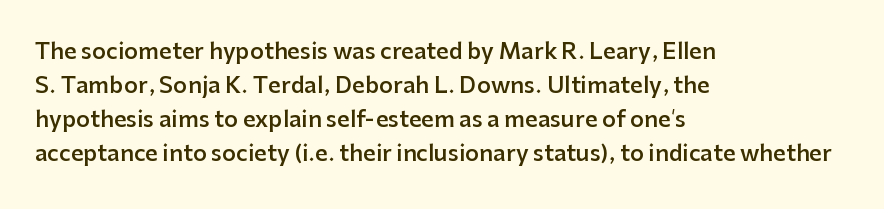
{"italic": "no", "bold": "semi", "underline": "no", "align": "left", "line_spacing": "normal", "line_spacing_ratio": 1.55, "letter_spacing": "normal", "letter_spacing_em": 0.0, "glyph_px": 22}
